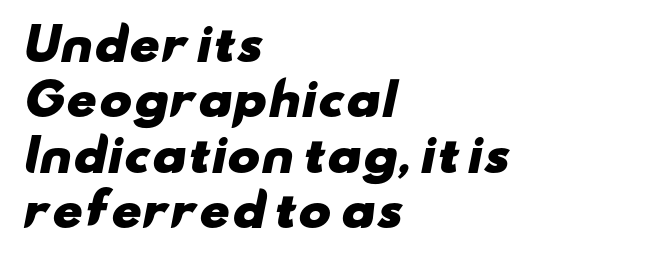
{"serif": "no", "bold": "yes", "weight": "heavy", "width": "wide", "stroke_contrast": "low", "x_height": "small", "monospaced": "no", "underline": "no", "align": "left", "line_spacing": "normal", "line_spacing_ratio": 1.26, "letter_spacing": "normal", "letter_spacing_em": 0.0, "glyph_px": 44}
